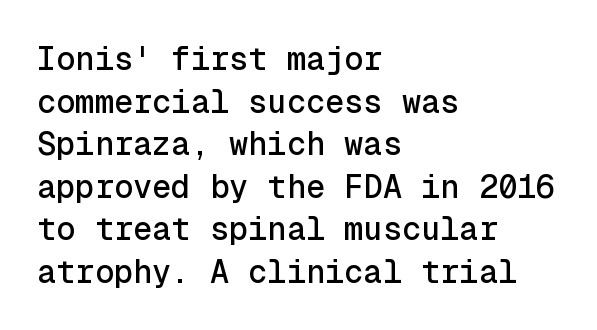
Has an underline been added? It has not. Is the block centered? No — it sits flush against the left margin. The line texture is even and compact thanks to regular tracking. Spacing verdict: monospaced, one width for all characters.
